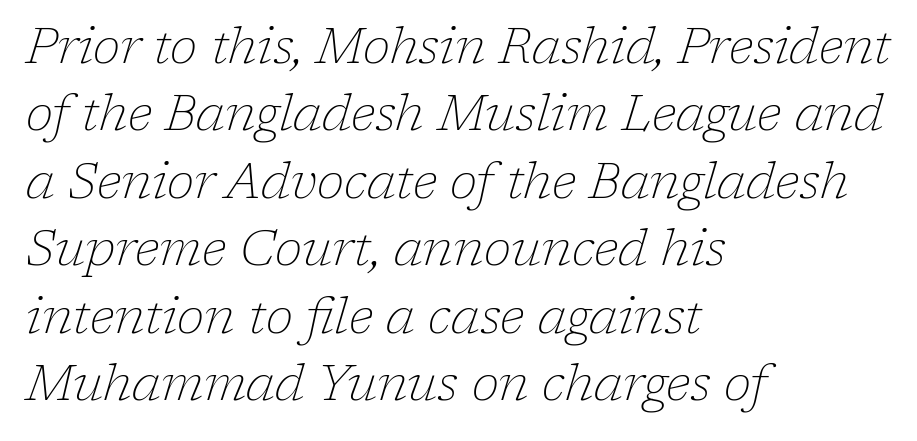
{"serif": "yes", "italic": "yes", "lean": "right", "slant_degrees": 17, "bold": "no", "weight": "thin", "width": "normal", "stroke_contrast": "low", "x_height": "medium", "monospaced": "no", "underline": "no", "align": "left", "line_spacing": "normal", "line_spacing_ratio": 1.35, "letter_spacing": "normal", "letter_spacing_em": 0.0, "glyph_px": 50}
